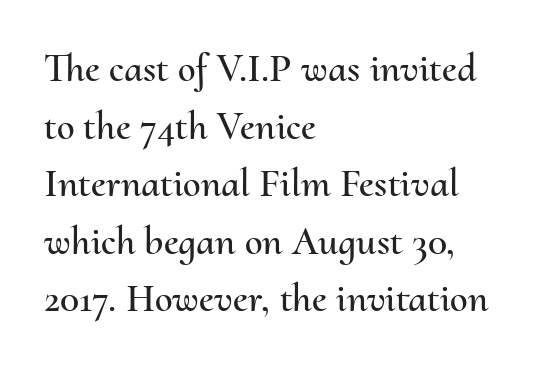
The image shows 40 px text type, upright; set left-aligned, normal line spacing (1.44x), normal letter spacing, not underlined; medium stroke contrast and a small x-height.
